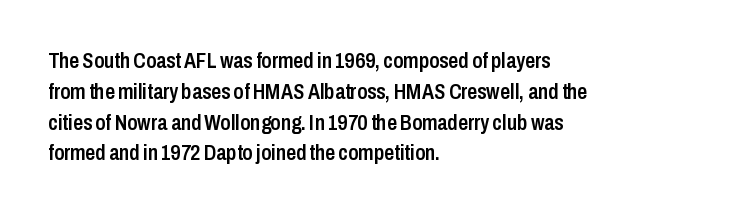
The image shows 22 px text type, upright; set left-aligned, normal line spacing (1.4x), normal letter spacing, not underlined.
